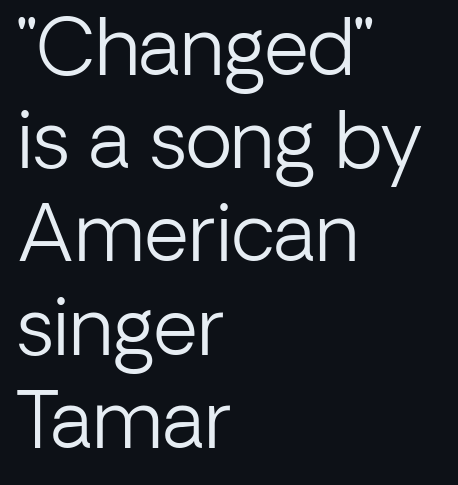
Italic: no, the glyphs are upright roman. A sans-serif font was chosen for this passage. Each word holds together tightly as a unit, with standard inter-letter gaps. The letters advance in unequal steps, a hallmark of proportional type. The space directly below the letters is spotless. Stems here are at most as thick as an everyday book face.
